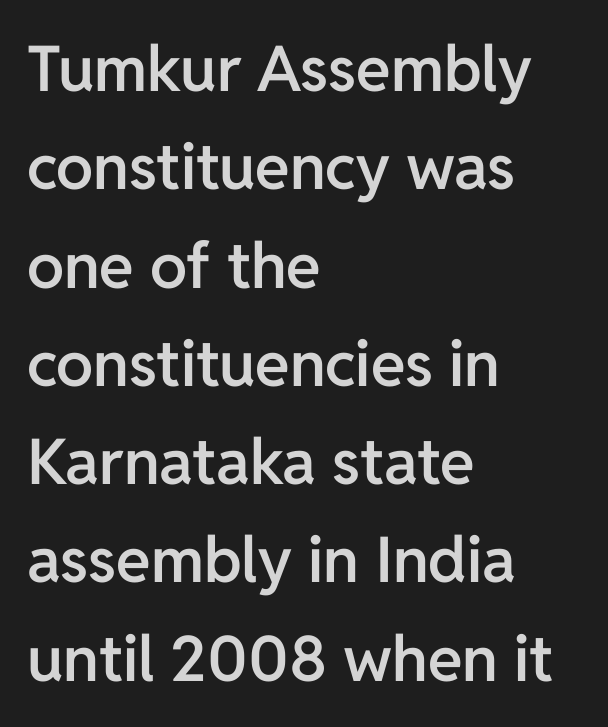
Q: Is the text bold? A: Semi-bold.
Q: Is the text italic (slanted)? A: No, it is upright.
Q: Is the typeface a serif or a sans-serif typeface? A: Sans-serif.
Q: Is the text underlined? A: No.
Q: How is the paragraph aligned? A: Left-aligned.
Q: Is the spacing between letters normal or unusually wide? A: Normal.
Q: Is the spacing between lines tight, normal or loose? A: Normal.
Q: Width (condensed, normal, or wide)? A: Normal.
Q: Stroke contrast? A: Low.
Q: x-height? A: Medium.
Q: Monospaced? A: No.
